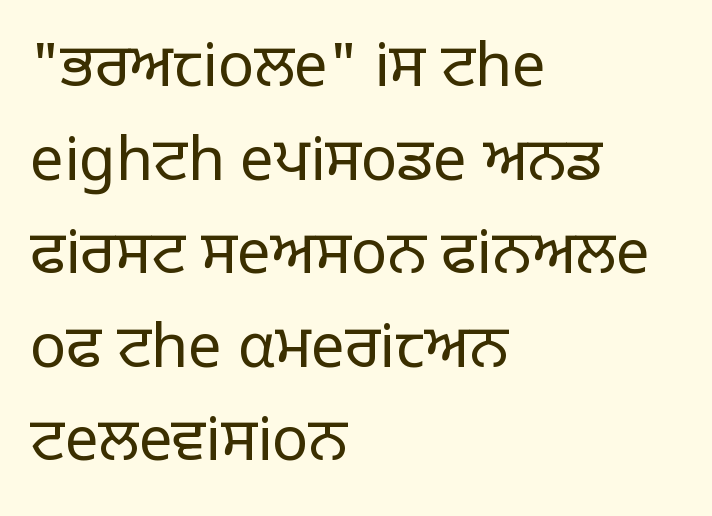
The image shows 60 px light sans-serif type, upright; set left-aligned, normal line spacing (1.56x), normal letter spacing, not underlined; low stroke contrast and a large x-height.
